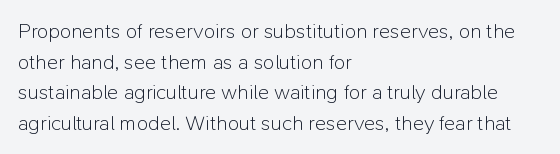
The image shows 21 px text type, upright; set left-aligned, normal line spacing (1.46x), normal letter spacing, not underlined.
